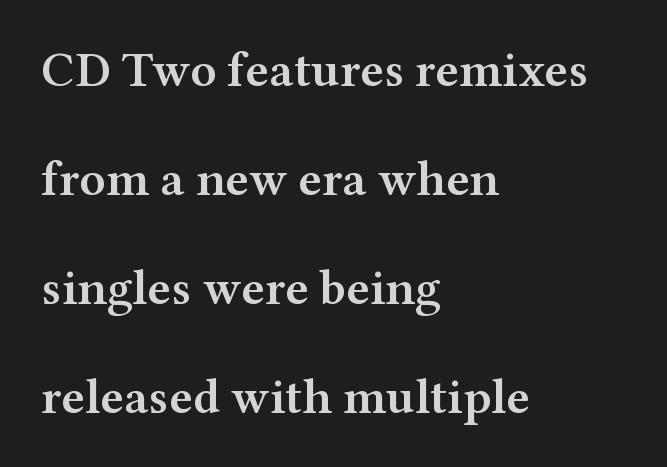
One-word summary of the alignment: left. Do the characters align in a grid? No, the font is proportional. The lines are spread far apart with generous leading. Italic? Not at all — the glyphs are vertical. Slightly chunky letters — semibold, I'd say, not full bold. Between one letter and the next there's only the usual sliver of space.
